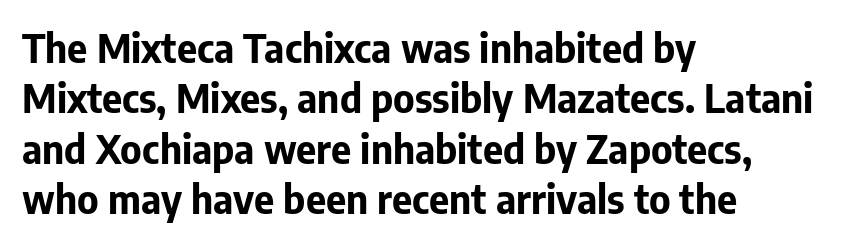
The image shows 39 px bold sans-serif type, upright; set left-aligned, normal line spacing (1.29x), normal letter spacing, not underlined; low stroke contrast and a medium x-height.
